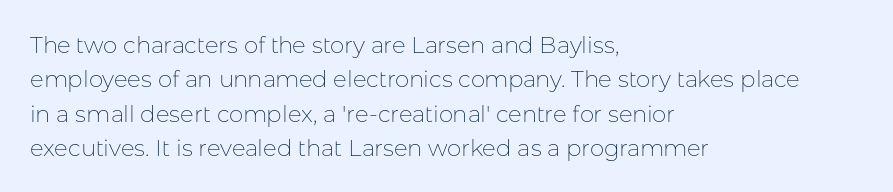
Q: Is the text bold? A: No.
Q: Is the text italic (slanted)? A: No, it is upright.
Q: Is the text underlined? A: No.
Q: How is the paragraph aligned? A: Left-aligned.
Q: Is the spacing between letters normal or unusually wide? A: Normal.
Q: Is the spacing between lines tight, normal or loose? A: Normal.
